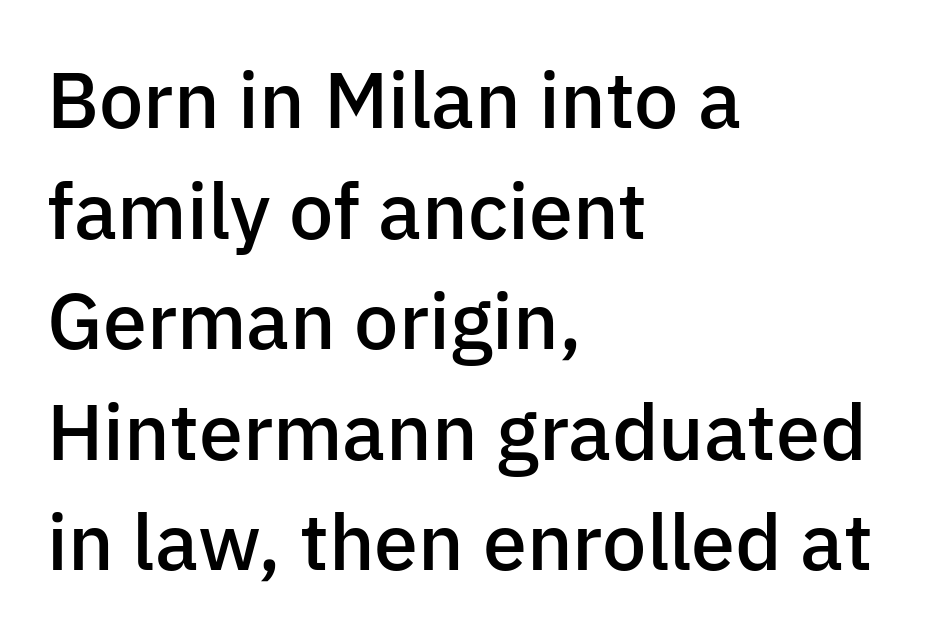
The image shows 79 px semibold sans-serif type, upright; set left-aligned, normal line spacing (1.4x), normal letter spacing, not underlined; low stroke contrast and a medium x-height.
